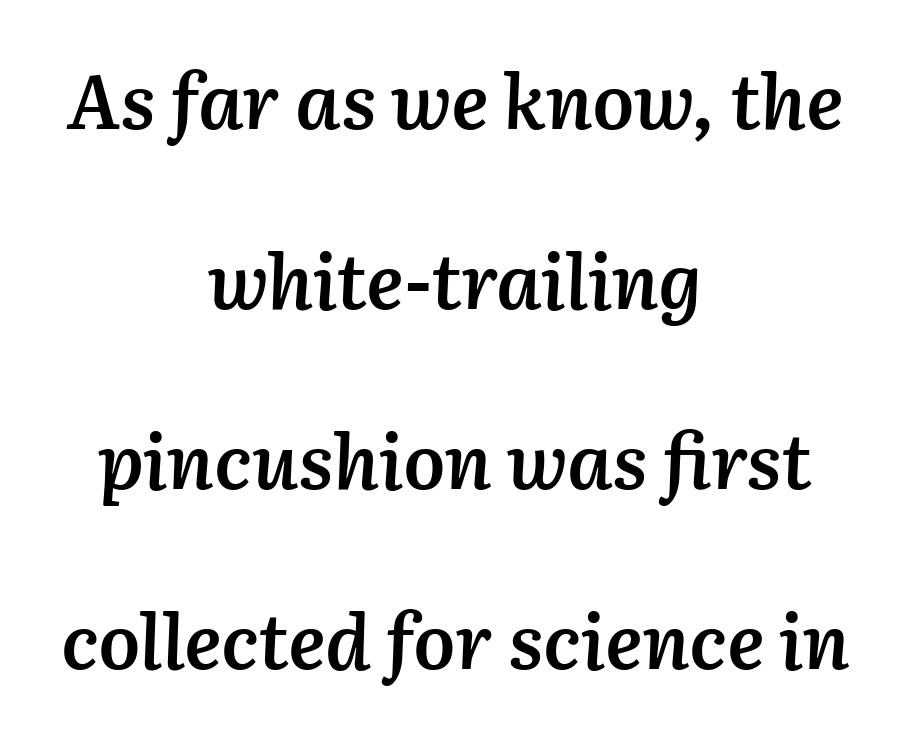
The image shows 75 px semibold type, italic (leaning right); set centered, loose line spacing (2.4x), normal letter spacing, not underlined; medium stroke contrast and a medium x-height.
